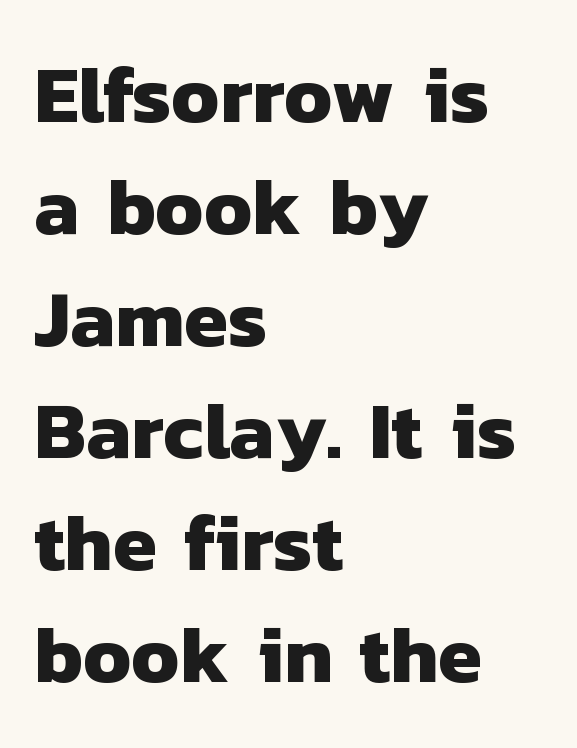
Typesetter's note: full bold, strokes at maximum text heaviness. Note the varied advance widths — an 'i' is clearly narrower than an 'm'. Examine the stroke ends and you'll find no serifs. In terms of leading, this rendering sits right in the middle. The rag falls on the right side of this text block.
